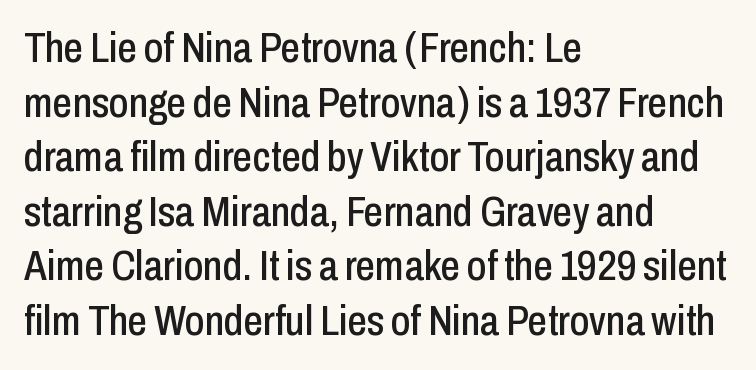
{"serif": "no", "italic": "no", "width": "condensed", "stroke_contrast": "low", "x_height": "medium", "monospaced": "no", "underline": "no", "align": "left", "line_spacing": "normal", "line_spacing_ratio": 1.27, "letter_spacing": "normal", "letter_spacing_em": 0.0, "glyph_px": 43}
